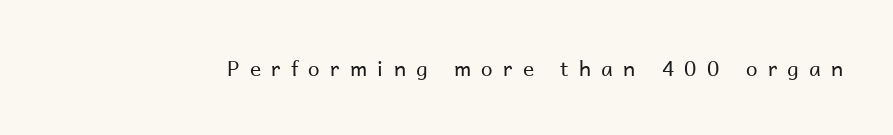
The passage shown is not underscored anywhere. This sample uses an upright cut, with every glyph sitting square on the baseline. The tracking jumps out immediately: characters are airy and widely separated. The strokes carry an ordinary text weight at most.
